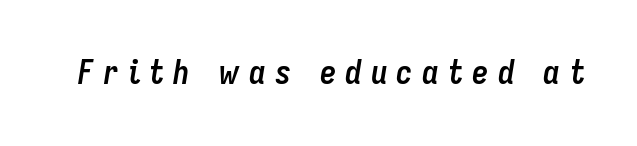
The image shows 33 px semibold, condensed type, italic (leaning right); set unusually wide letter spacing (+0.27 em), not underlined; low stroke contrast and a medium x-height.
